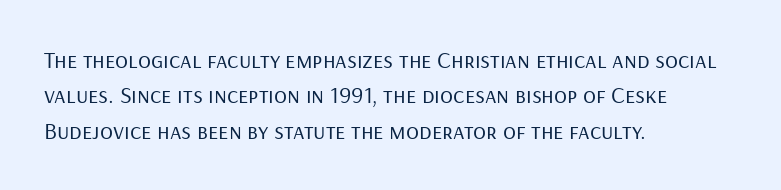
Tracking value appears to be zero — textbook default spacing. Posture: straight, roman, zero tilt. Leftover space on each line is placed entirely after the last word. This is not heavy type; no bold has been used.
